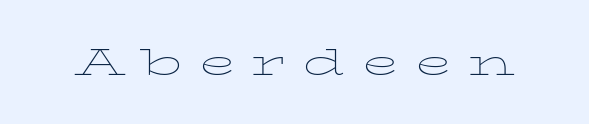
The image shows 37 px thin, wide serif type, upright; set unusually wide letter spacing (+0.43 em), not underlined; low stroke contrast and a medium x-height.
